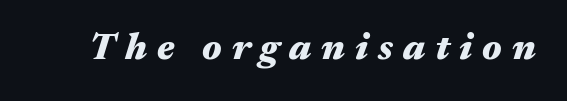
When letters slant like this, we call the style italic. The passage shown is emphatically bold. Letter spacing: wide. A clean baseline with only descenders dipping below it. Here the designer chose a conventional face with non-uniform glyph widths.
